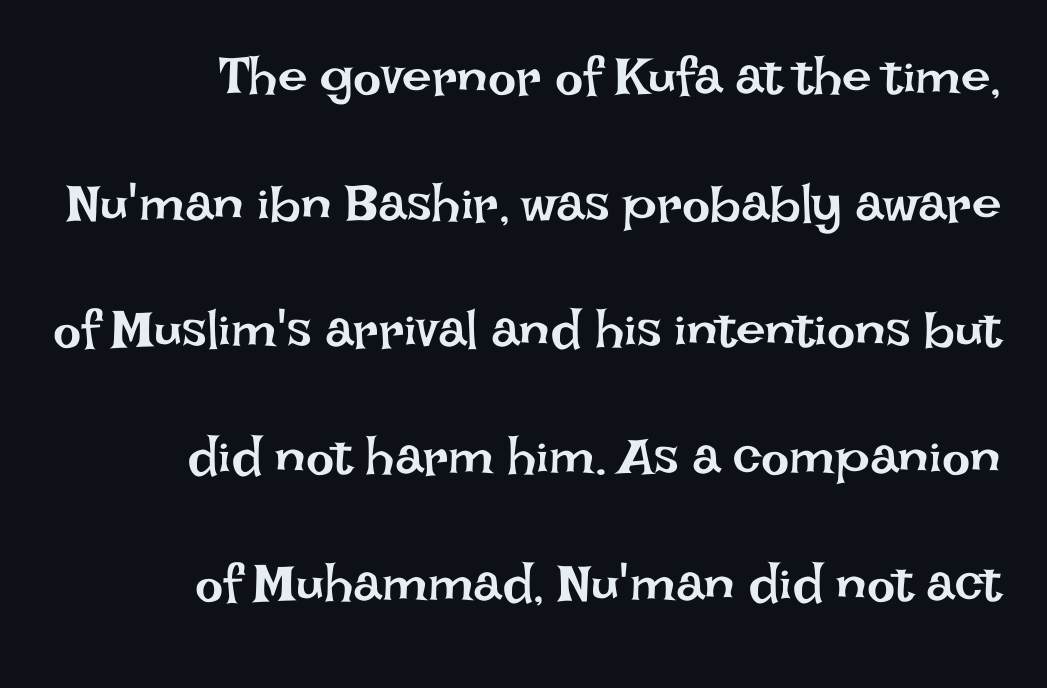
The image shows 53 px regular-weight type, upright; set right-aligned, loose line spacing (2.39x), normal letter spacing, not underlined; low stroke contrast and a large x-height.
